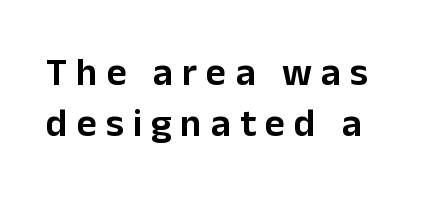
The image shows 39 px sans-serif type, upright; set normal line spacing (1.3x), unusually wide letter spacing (+0.23 em), not underlined; low stroke contrast and a medium x-height.
